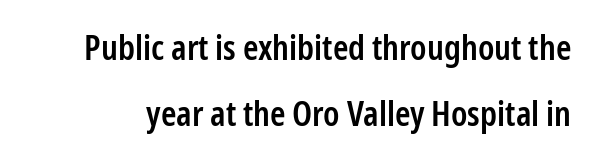
{"serif": "no", "italic": "no", "bold": "semi", "weight": "semibold", "width": "condensed", "stroke_contrast": "low", "x_height": "medium", "monospaced": "no", "underline": "no", "line_spacing_ratio": 1.88, "letter_spacing": "normal", "letter_spacing_em": 0.0, "glyph_px": 35}
